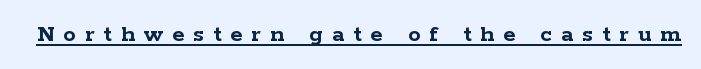
{"italic": "no", "bold": "yes", "underline": "yes", "letter_spacing": "wide", "letter_spacing_em": 0.36, "glyph_px": 25}
